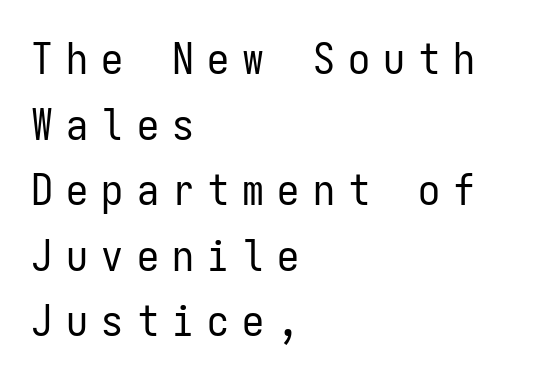
{"serif": "no", "italic": "no", "bold": "no", "weight": "regular", "width": "condensed", "stroke_contrast": "low", "x_height": "medium", "monospaced": "yes", "underline": "no", "align": "left", "line_spacing": "normal", "line_spacing_ratio": 1.49, "letter_spacing": "wide", "letter_spacing_em": 0.3, "glyph_px": 44}
